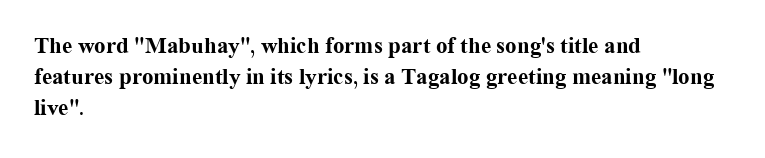
Caption: bold face, heavy strokes. Compared with typical body copy, the letter spacing here is the same. Line starts are locked; line ends wander. The axis of the letterforms is exactly vertical.
